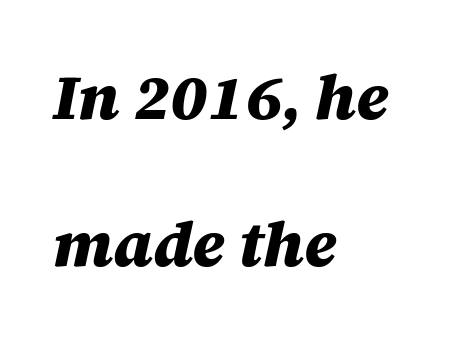
{"italic": "yes", "lean": "right", "slant_degrees": 12, "bold": "yes", "weight": "heavy", "width": "normal", "stroke_contrast": "medium", "x_height": "large", "monospaced": "no", "underline": "no", "align": "left", "line_spacing": "loose", "line_spacing_ratio": 2.33, "letter_spacing": "normal", "letter_spacing_em": 0.0, "glyph_px": 63}
